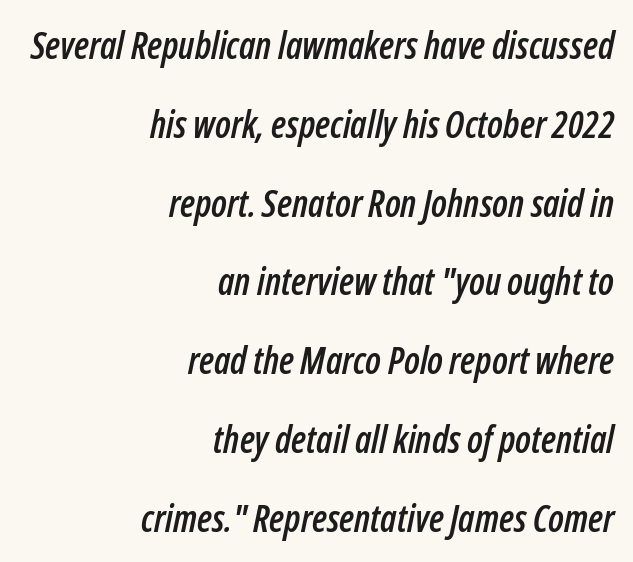
The passage shown leans; its letterforms are oblique. Check the space under the baseline: it is left empty. Line endings align vertically; line beginnings do not. Proportional: the letters do not fall into vertical columns. This rendering leaves character spacing at its baseline value. How would I describe the line gaps? Wide and relaxed.
